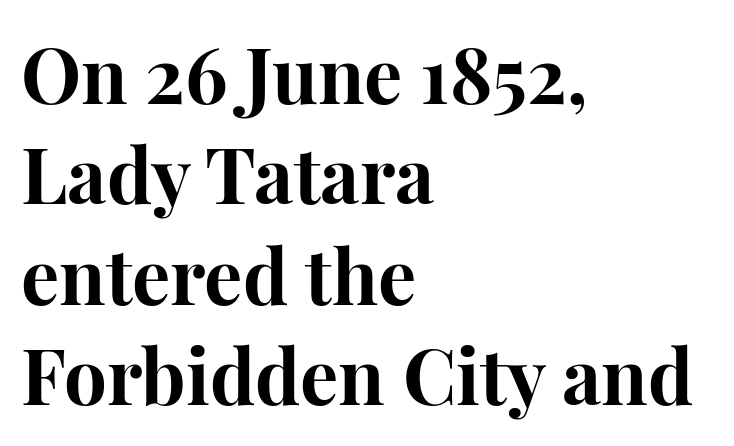
The image shows 76 px bold serif type, upright; set left-aligned, normal line spacing (1.32x), normal letter spacing, not underlined; high stroke contrast and a medium x-height.
